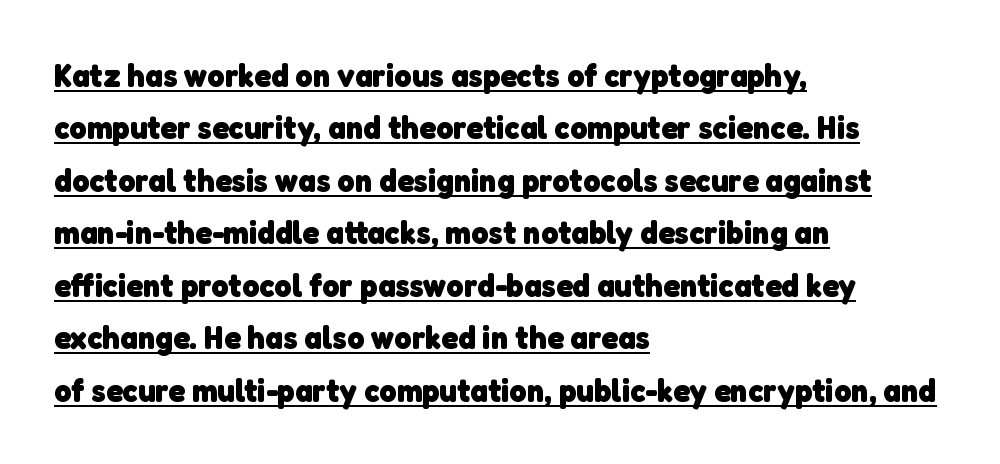
The letters advance in unequal steps, a hallmark of proportional type. This rendering leaves character spacing at its baseline value. Type style note: lacks serifs. Baseline-to-baseline distance is the conventional proportion of letter height.
